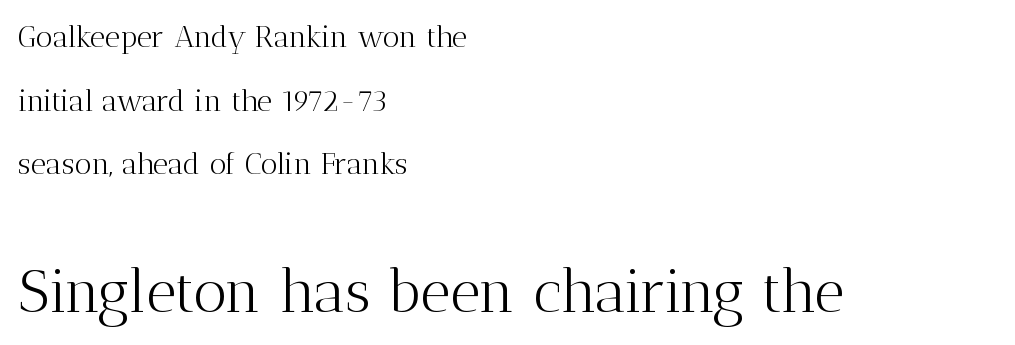
{"serif": "yes", "italic": "no", "bold": "no", "weight": "light", "width": "normal", "stroke_contrast": "medium", "x_height": "medium", "monospaced": "no", "underline": "no", "align": "left", "line_spacing": "loose", "line_spacing_ratio": 2.12, "letter_spacing": "normal", "letter_spacing_em": 0.0, "larger_block": "second", "size_ratio": 1.97, "glyph_px": 59}
